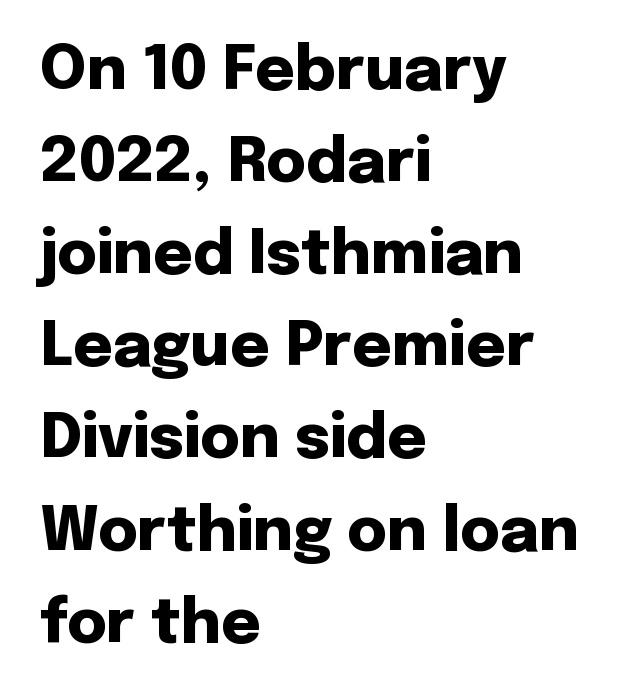
Tall strokes in this sample are plumb rather than angled. Students, observe: this is what conventionally led text looks like. No word sits above an underline. Is the block centered? No — it sits flush against the left margin.
